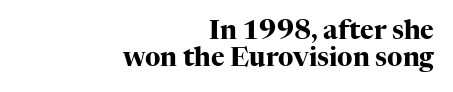
The image shows 26 px bold type, upright; set right-aligned, tight line spacing (1.02x), normal letter spacing, not underlined.
